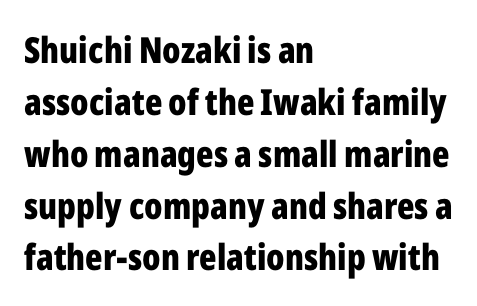
The image shows 36 px bold, condensed sans-serif type, upright; set left-aligned, normal line spacing (1.44x), normal letter spacing, not underlined; low stroke contrast and a medium x-height.
